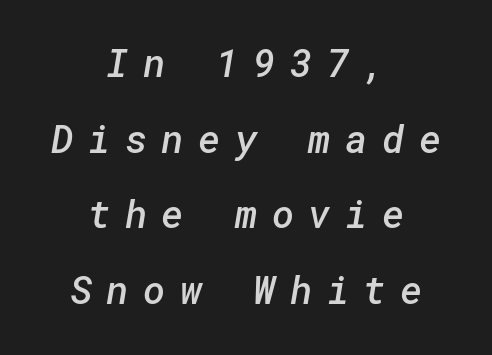
Q: Is the text bold? A: Semi-bold.
Q: Is the typeface a serif or a sans-serif typeface? A: Sans-serif.
Q: Is the text underlined? A: No.
Q: How is the paragraph aligned? A: Centered.
Q: Is the spacing between letters normal or unusually wide? A: Unusually wide.
Q: Is the spacing between lines tight, normal or loose? A: Loose.
Q: Width (condensed, normal, or wide)? A: Normal.
Q: Stroke contrast? A: Low.
Q: x-height? A: Medium.
